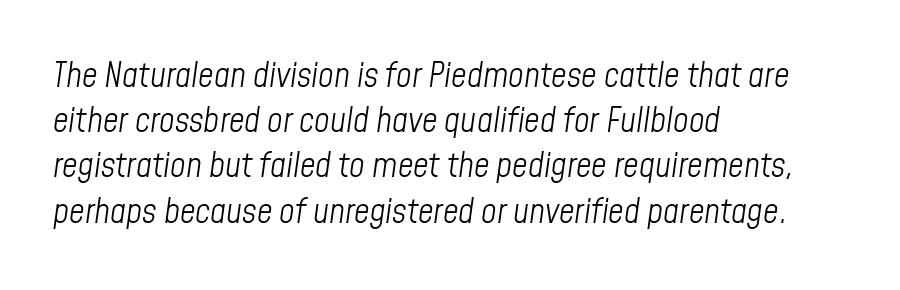
Q: Is the text bold? A: No.
Q: Is the text italic (slanted)? A: Yes, it leans right by about 8 degrees.
Q: Is the text underlined? A: No.
Q: How is the paragraph aligned? A: Left-aligned.
Q: Is the spacing between letters normal or unusually wide? A: Normal.
Q: Is the spacing between lines tight, normal or loose? A: Normal.
Q: Width (condensed, normal, or wide)? A: Condensed.
Q: Stroke contrast? A: Low.
Q: x-height? A: Medium.
Q: Monospaced? A: No.
